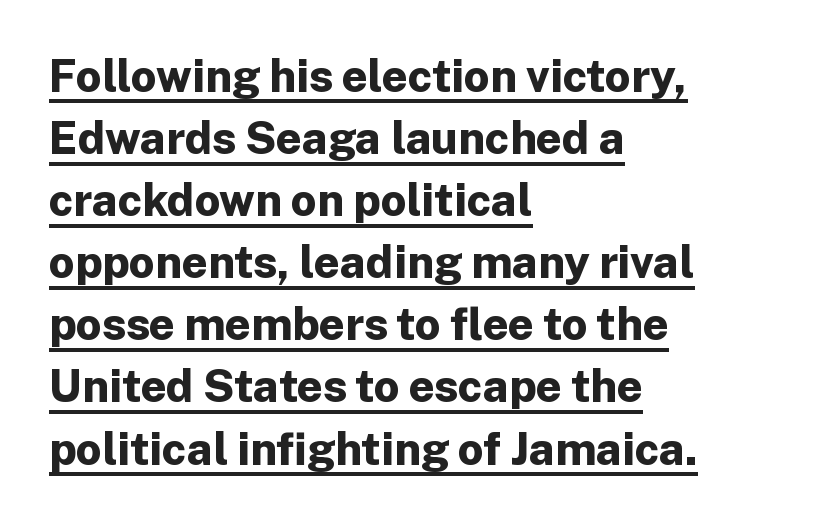
Q: Is the text bold? A: Yes.
Q: Is the text italic (slanted)? A: No, it is upright.
Q: Is the typeface a serif or a sans-serif typeface? A: Sans-serif.
Q: Is the text underlined? A: Yes.
Q: How is the paragraph aligned? A: Left-aligned.
Q: Is the spacing between letters normal or unusually wide? A: Normal.
Q: Is the spacing between lines tight, normal or loose? A: Normal.
Q: Width (condensed, normal, or wide)? A: Normal.
Q: Stroke contrast? A: Low.
Q: x-height? A: Medium.
Q: Monospaced? A: No.
